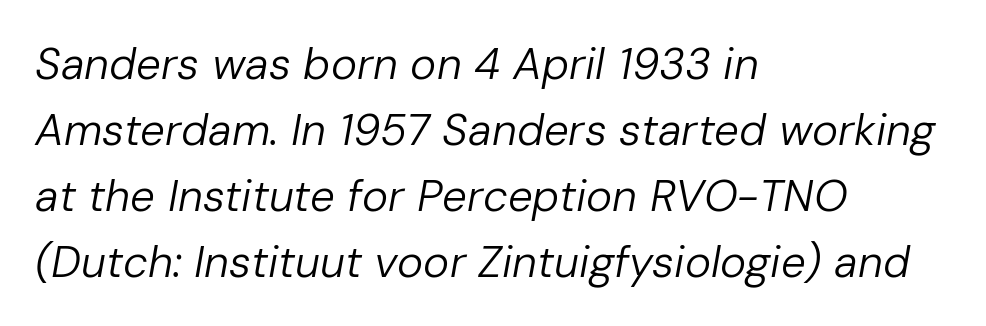
Decoration check: the copy has no underline. Vertical spacing — default. Look at the tracking — it's just the regular setting, nothing added. Note the varied advance widths — an 'i' is clearly narrower than an 'm'. Left-aligned paragraph, ragged on the right.
